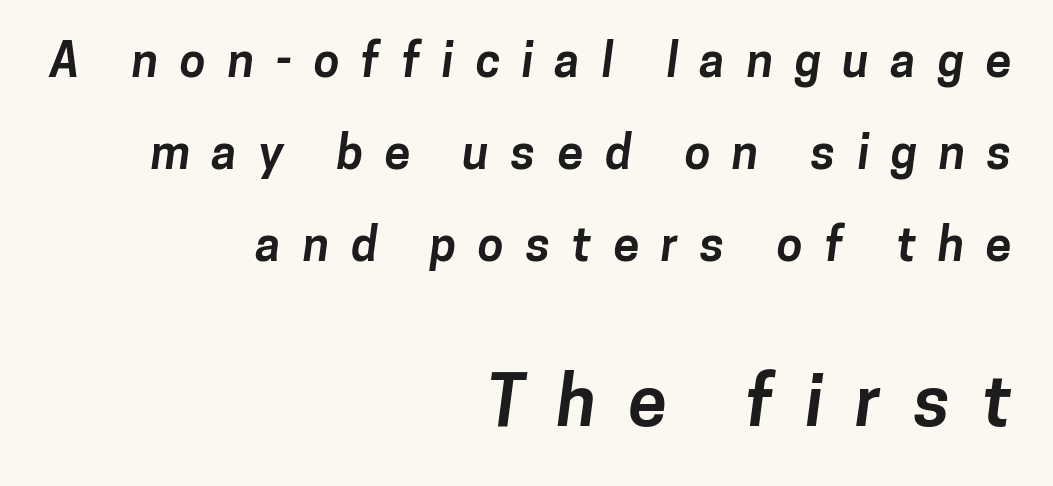
{"serif": "no", "bold": "yes", "weight": "bold", "width": "normal", "stroke_contrast": "low", "x_height": "medium", "monospaced": "no", "underline": "no", "align": "right", "line_spacing": "loose", "line_spacing_ratio": 1.96, "letter_spacing": "wide", "letter_spacing_em": 0.46, "larger_block": "second", "size_ratio": 1.49, "glyph_px": 70}
